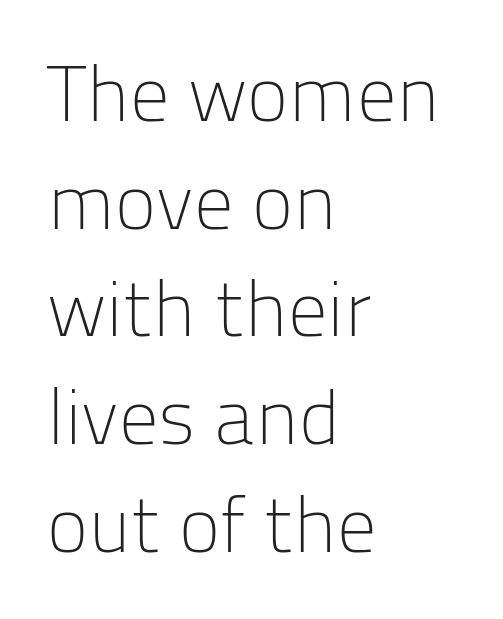
{"serif": "no", "italic": "no", "bold": "no", "weight": "light", "width": "normal", "stroke_contrast": "low", "x_height": "medium", "monospaced": "no", "underline": "no", "align": "left", "line_spacing": "normal", "line_spacing_ratio": 1.38, "letter_spacing": "normal", "letter_spacing_em": 0.0, "glyph_px": 78}
